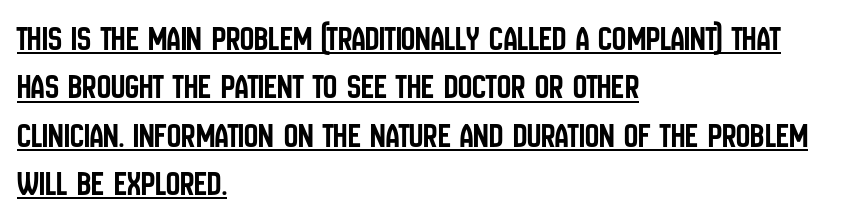
A typesetter would call this leading conventional body-copy spacing. Typographically, this falls in the sans-serif category. Between one letter and the next there's only the usual sliver of space. Do the characters align in a grid? No, the font is proportional. Like a heading marked for emphasis, these lines bear an underscore.
